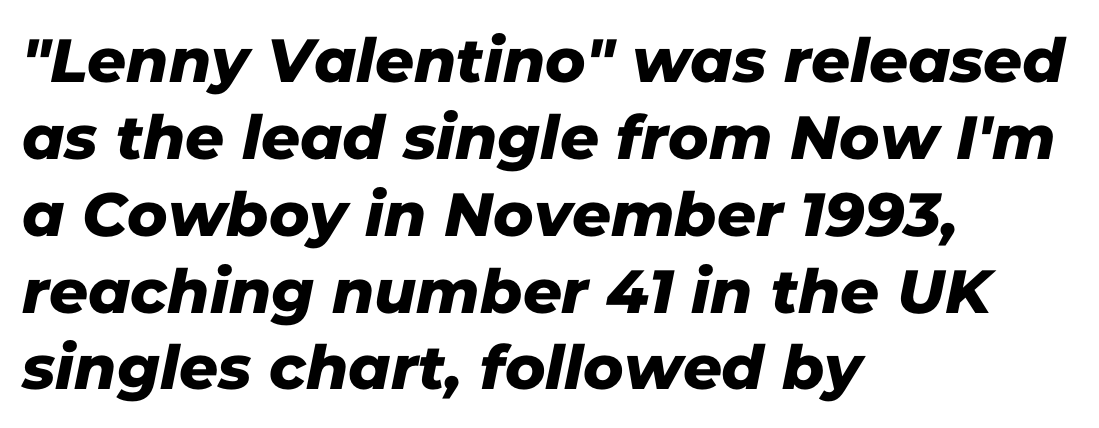
Each letter keeps its own natural width here, so spacing adapts to shape. Serif or sans? Sans — the stroke terminals are bare. A normal amount of white space separates one row of letters from the next. Where is the straight margin? On the left. The letterforms sit shoulder to shoulder at normal distance. This rendering features lettering with no underline.
